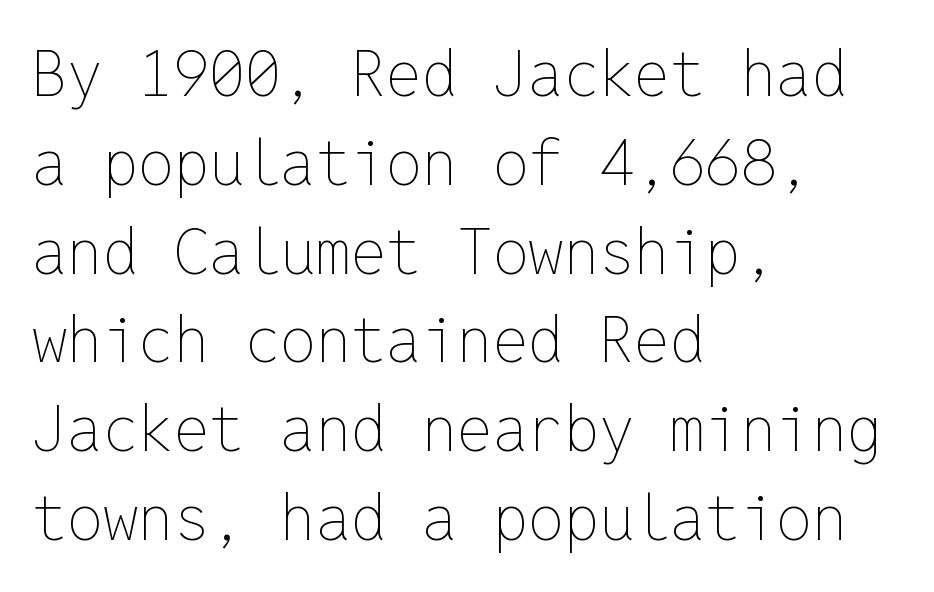
The image shows 63 px thin type, upright, monospaced; set left-aligned, normal line spacing (1.41x), normal letter spacing, not underlined; low stroke contrast and a medium x-height.
